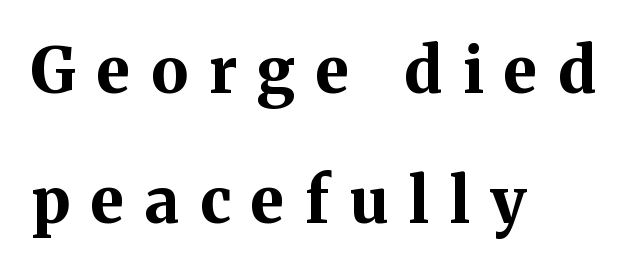
Quick note: interline space is abundant. Do the characters align in a grid? No, the font is proportional. Line beginnings align vertically; line endings do not. Upright lettering throughout.
